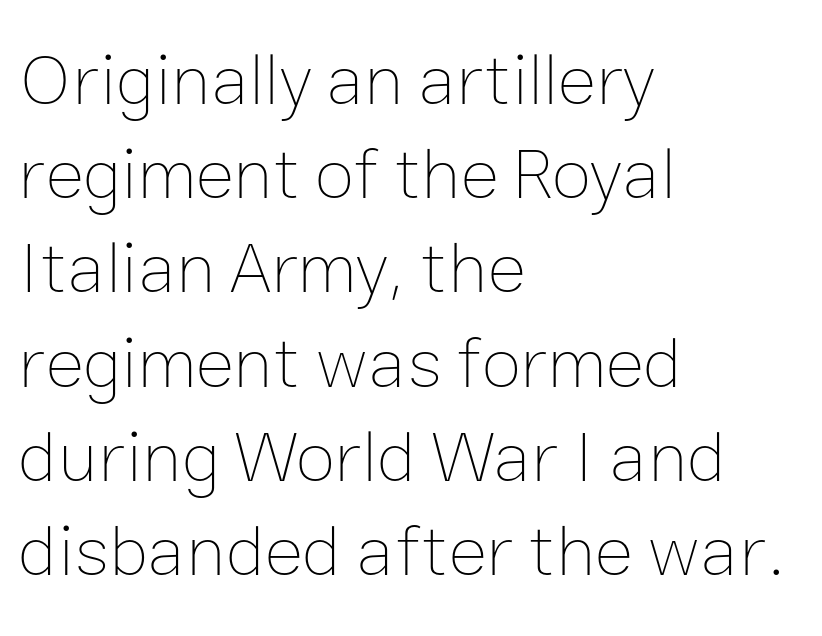
{"italic": "no", "bold": "no", "weight": "thin", "width": "normal", "stroke_contrast": "low", "x_height": "medium", "monospaced": "no", "underline": "no", "align": "left", "line_spacing": "normal", "line_spacing_ratio": 1.29, "letter_spacing": "normal", "letter_spacing_em": 0.0, "glyph_px": 73}
